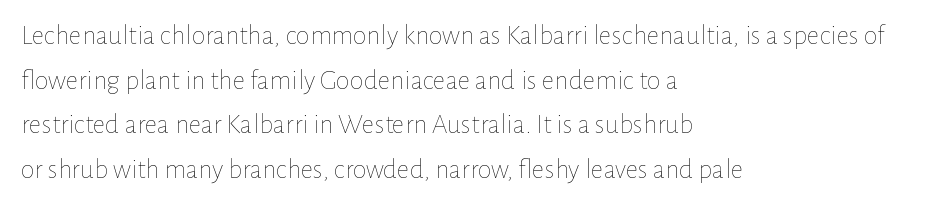
The rag falls on the right side of this text block. A typesetter would call this zero additional tracking. Each new line begins a customary step beneath the previous one. Summary of weight: not heavy and not bold.
